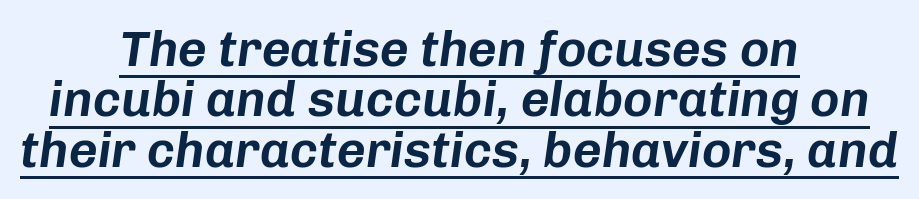
Q: Is the text italic (slanted)? A: Yes, it leans right by about 8 degrees.
Q: Is the text underlined? A: Yes.
Q: How is the paragraph aligned? A: Centered.
Q: Is the spacing between letters normal or unusually wide? A: Normal.
Q: Is the spacing between lines tight, normal or loose? A: Tight.
Q: Width (condensed, normal, or wide)? A: Normal.
Q: Stroke contrast? A: Low.
Q: x-height? A: Medium.
Q: Monospaced? A: No.
